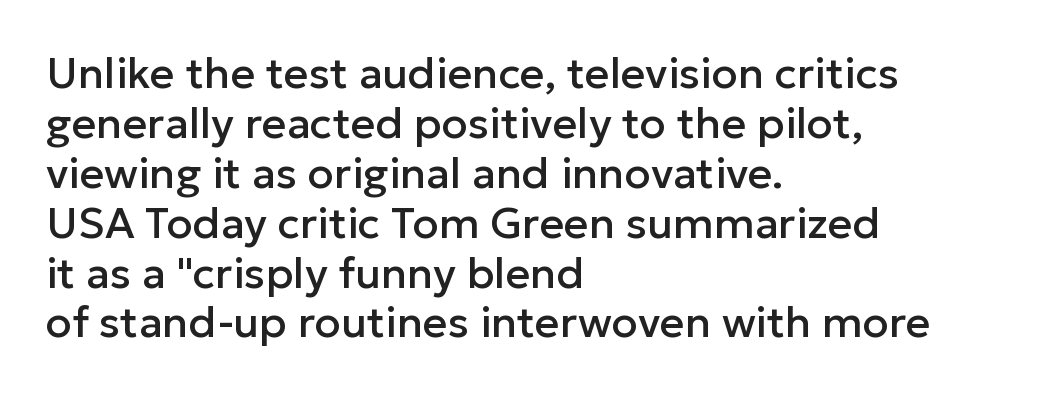
If you drew a ruler down the left edge, every line would touch it. Anything drawn beneath the words? Only blank space. Each word holds together tightly as a unit, with standard inter-letter gaps. Note: no serifs on the glyphs. Tall strokes in this sample are plumb rather than angled. Proportional: the letters do not fall into vertical columns.
